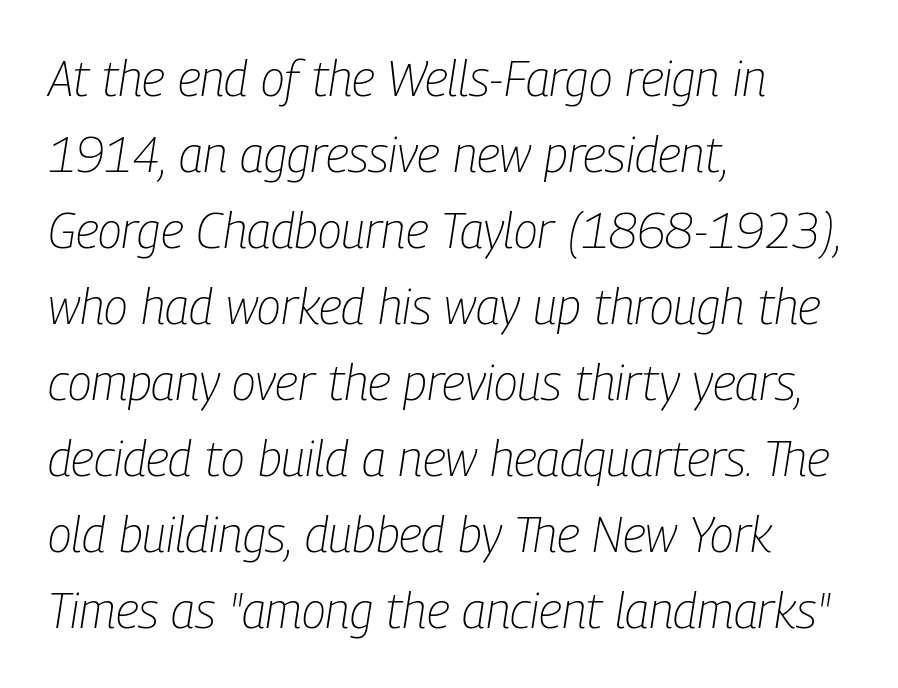
{"italic": "yes", "lean": "right", "slant_degrees": 9, "bold": "no", "weight": "light", "width": "condensed", "stroke_contrast": "low", "x_height": "medium", "monospaced": "no", "underline": "no", "align": "left", "line_spacing": "normal", "line_spacing_ratio": 1.55, "letter_spacing": "normal", "letter_spacing_em": 0.0, "glyph_px": 49}
